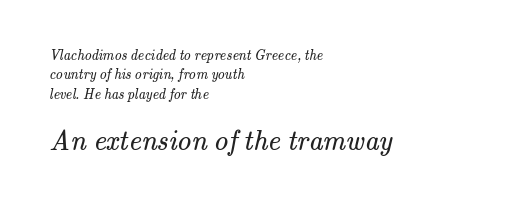
Q: Is the text bold? A: No.
Q: Is the typeface a serif or a sans-serif typeface? A: Serif.
Q: Is the text underlined? A: No.
Q: How is the paragraph aligned? A: Left-aligned.
Q: Is the spacing between letters normal or unusually wide? A: Normal.
Q: Is the spacing between lines tight, normal or loose? A: Normal.
Q: Which block of text is set in a larger size, the first (top) or the second (bottom)? A: The second (bottom) one.
Q: Width (condensed, normal, or wide)? A: Normal.
Q: Stroke contrast? A: Medium.
Q: x-height? A: Small.
Q: Monospaced? A: No.
